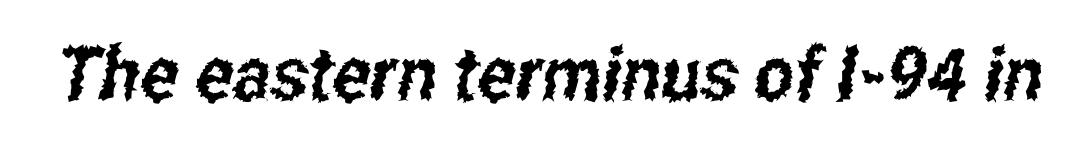
Q: Is the typeface a serif or a sans-serif typeface? A: Sans-serif.
Q: Is the text underlined? A: No.
Q: Is the spacing between letters normal or unusually wide? A: Normal.
Q: Width (condensed, normal, or wide)? A: Condensed.
Q: Stroke contrast? A: Low.
Q: x-height? A: Medium.
Q: Monospaced? A: No.
